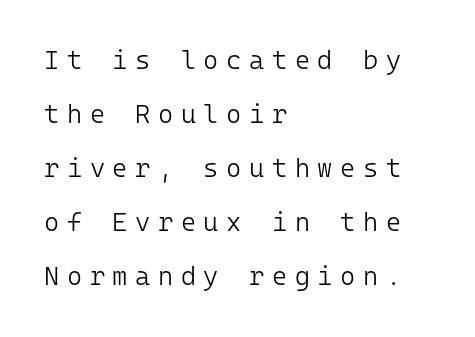
{"italic": "no", "bold": "no", "underline": "no", "align": "left", "line_spacing": "loose", "line_spacing_ratio": 2.08, "letter_spacing": "wide", "letter_spacing_em": 0.29, "glyph_px": 26}
